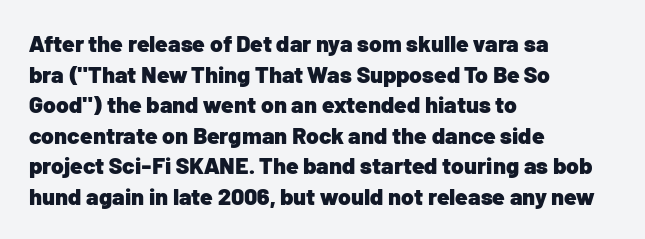
Q: Is the text bold? A: Yes.
Q: Is the text italic (slanted)? A: No, it is upright.
Q: Is the text underlined? A: No.
Q: How is the paragraph aligned? A: Left-aligned.
Q: Is the spacing between letters normal or unusually wide? A: Normal.
Q: Is the spacing between lines tight, normal or loose? A: Normal.
